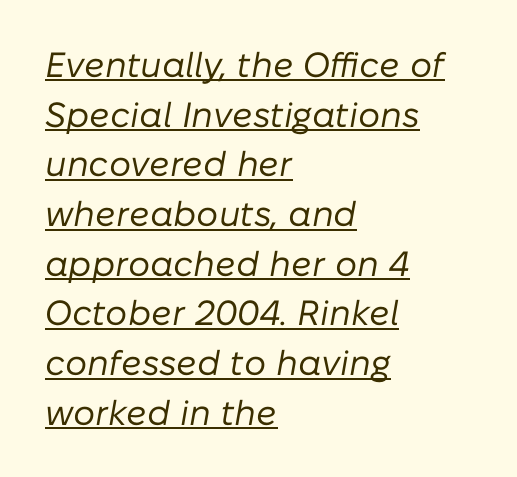
{"italic": "yes", "lean": "right", "slant_degrees": 10, "bold": "no", "weight": "regular", "width": "normal", "stroke_contrast": "low", "x_height": "medium", "monospaced": "no", "underline": "yes", "align": "left", "line_spacing": "normal", "line_spacing_ratio": 1.42, "letter_spacing": "normal", "letter_spacing_em": 0.0, "glyph_px": 35}
